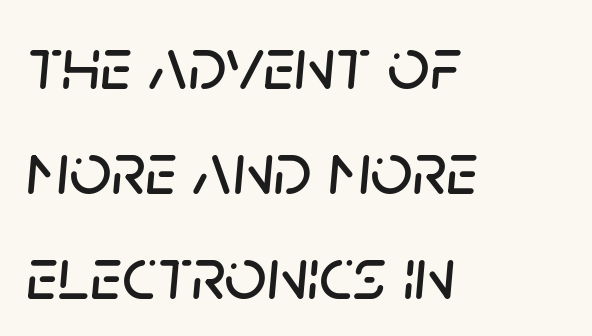
Quick note: underline off. The type is set solid horizontally, with unmodified tracking. The compositor pushed each line to the left boundary. This block has exactly the height ordinary leading produces. Here the designer chose a conventional face with non-uniform glyph widths.
